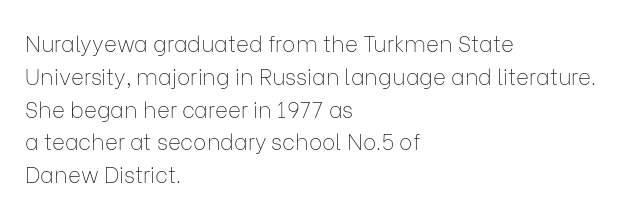
Descender tails drop into unmarked territory. Vertically, the passage feels balanced, rows spaced as you'd expect. The typesetter chose a ragged-right arrangement here. The typography opts for an upright posture over an oblique one. The rendering keeps characters at their native spacing. Stroke mass is kept to a normal reading level or below.
